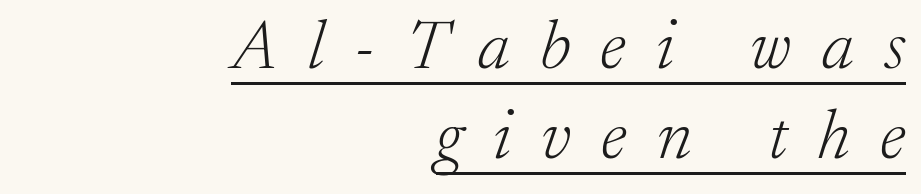
The image shows 70 px light serif type, italic (leaning right); set right-aligned, normal line spacing (1.29x), unusually wide letter spacing (+0.43 em), underlined; low stroke contrast and a medium x-height.
